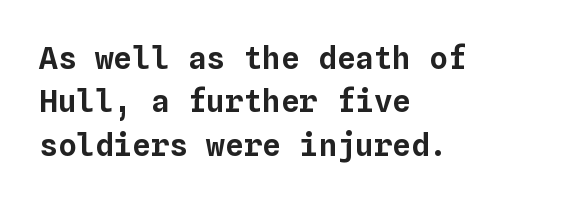
The image shows 31 px text type, upright, monospaced; set left-aligned, normal line spacing (1.4x), normal letter spacing, not underlined; low stroke contrast and a medium x-height.
